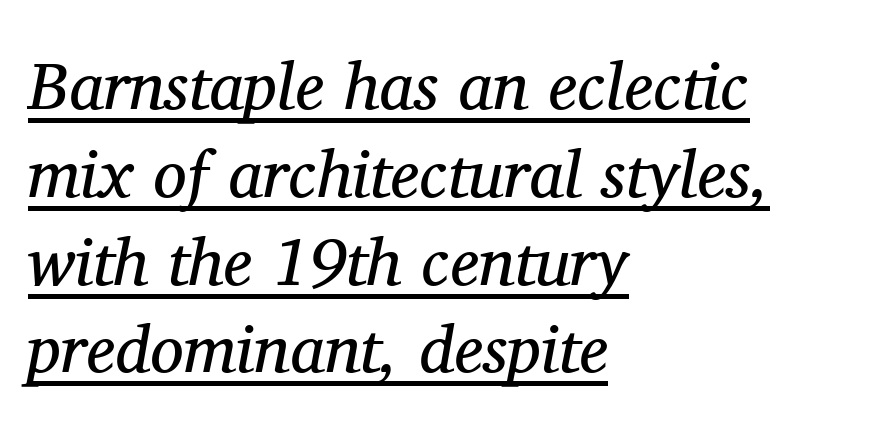
Q: Is the text bold? A: No.
Q: Is the text italic (slanted)? A: Yes, it leans right by about 11 degrees.
Q: Is the typeface a serif or a sans-serif typeface? A: Serif.
Q: Is the text underlined? A: Yes.
Q: How is the paragraph aligned? A: Left-aligned.
Q: Is the spacing between letters normal or unusually wide? A: Normal.
Q: Is the spacing between lines tight, normal or loose? A: Normal.
Q: Width (condensed, normal, or wide)? A: Normal.
Q: Stroke contrast? A: Medium.
Q: x-height? A: Medium.
Q: Monospaced? A: No.
